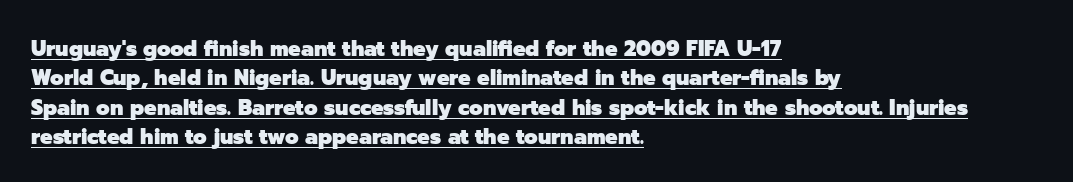
Which margin do the lines hug? The left one — the right edge is uneven. In terms of leading, this rendering sits right in the middle. No italicization has been applied; the sample stays upright. How heavy is the stroke? Heavy — this is a bold. Compared with undecorated copy, this sample adds a rule below the words.
